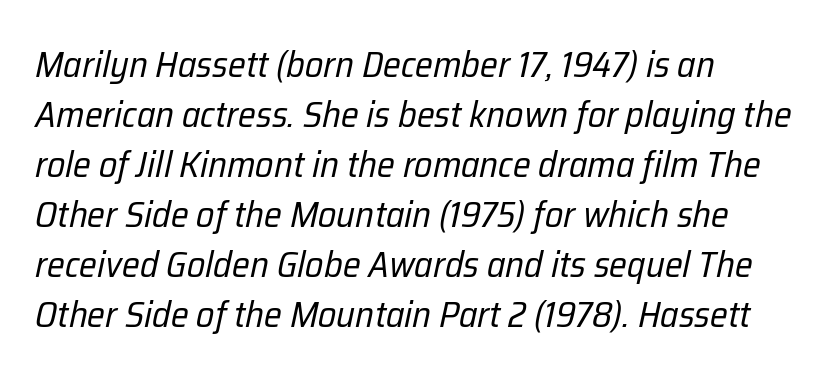
The image shows 37 px regular-weight, condensed type, italic (leaning right); set left-aligned, normal line spacing (1.35x), normal letter spacing, not underlined; low stroke contrast and a medium x-height.
